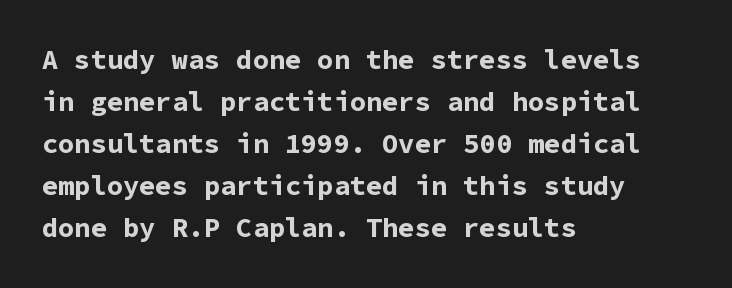
{"italic": "no", "bold": "yes", "underline": "no", "align": "left", "line_spacing": "normal", "line_spacing_ratio": 1.56, "letter_spacing": "normal", "letter_spacing_em": 0.0, "glyph_px": 27}
